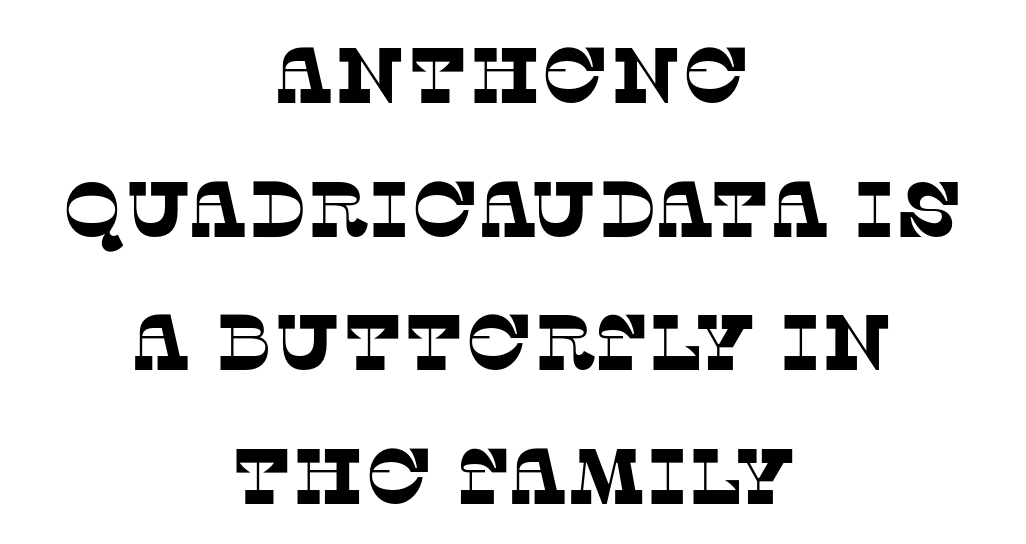
{"serif": "yes", "width": "normal", "stroke_contrast": "low", "x_height": "large", "monospaced": "no", "underline": "no", "align": "center", "line_spacing": "normal", "line_spacing_ratio": 1.69, "letter_spacing": "normal", "letter_spacing_em": 0.0, "glyph_px": 79}
